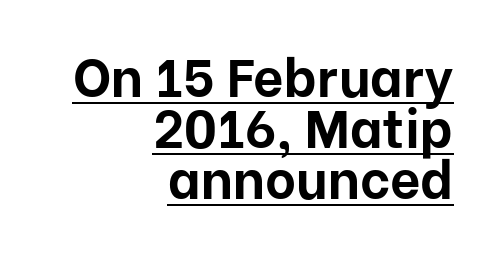
The image shows 53 px bold sans-serif type, upright; set right-aligned, tight line spacing (0.96x), normal letter spacing, underlined; low stroke contrast and a medium x-height.
